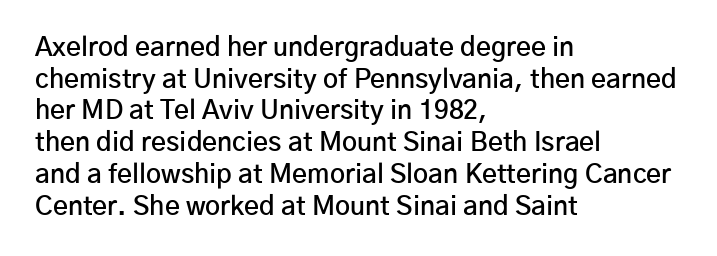
The image shows 26 px text type, upright; set left-aligned, line spacing 1.22x, normal letter spacing, not underlined.
